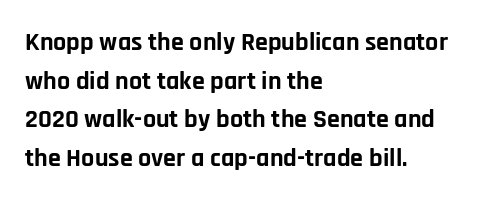
The image shows 26 px bold type, upright; set left-aligned, normal line spacing (1.49x), normal letter spacing, not underlined.
